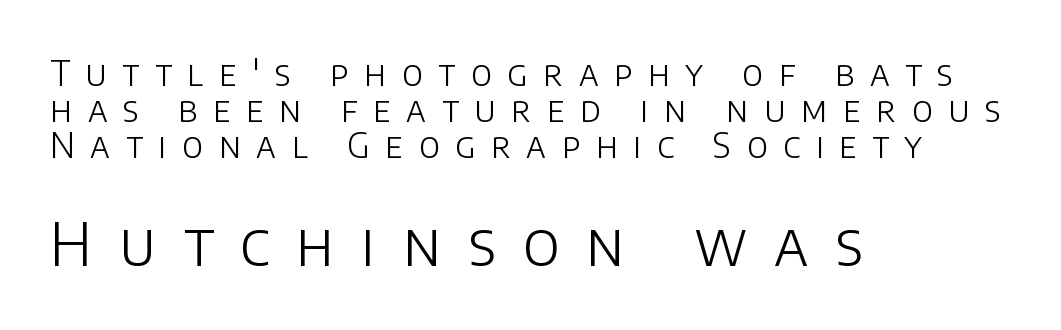
The image shows 59 px light sans-serif type, upright; set left-aligned, tight line spacing (1.06x), unusually wide letter spacing (+0.46 em), not underlined; the second (bottom) block is 1.74x larger; low stroke contrast and a large x-height.
